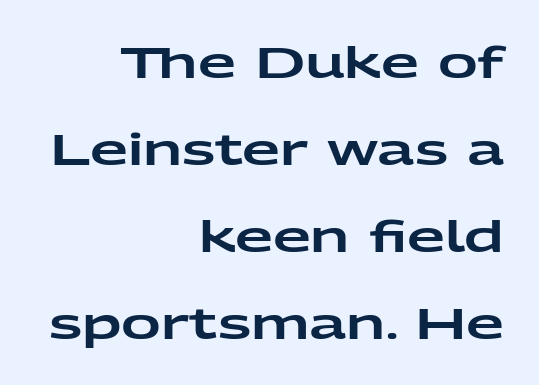
Q: Is the text italic (slanted)? A: No, it is upright.
Q: Is the typeface a serif or a sans-serif typeface? A: Sans-serif.
Q: Is the text underlined? A: No.
Q: How is the paragraph aligned? A: Right-aligned.
Q: Is the spacing between letters normal or unusually wide? A: Normal.
Q: Is the spacing between lines tight, normal or loose? A: Loose.
Q: Width (condensed, normal, or wide)? A: Wide.
Q: Stroke contrast? A: Low.
Q: x-height? A: Medium.
Q: Monospaced? A: No.
